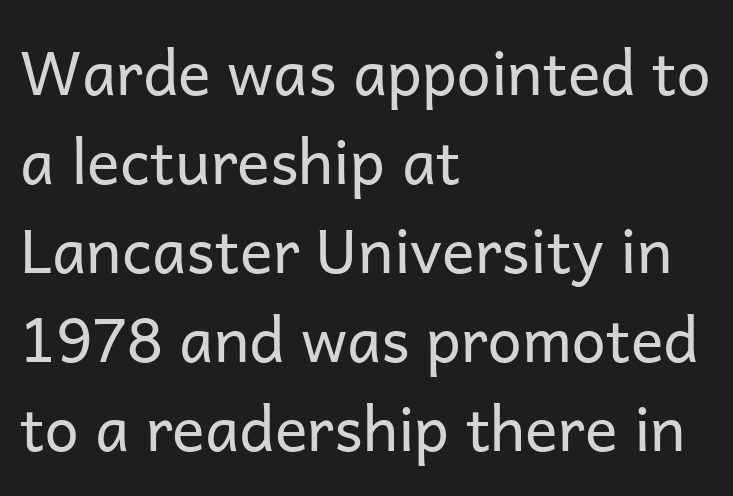
{"serif": "no", "italic": "no", "bold": "no", "weight": "regular", "width": "normal", "stroke_contrast": "low", "x_height": "medium", "monospaced": "no", "underline": "no", "align": "left", "line_spacing": "normal", "line_spacing_ratio": 1.46, "letter_spacing": "normal", "letter_spacing_em": 0.0, "glyph_px": 61}
